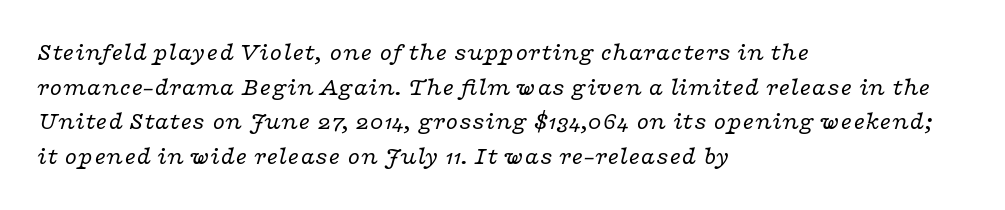
Q: Is the text bold? A: No.
Q: Is the text italic (slanted)? A: Yes, it leans right by about 16 degrees.
Q: Is the text underlined? A: No.
Q: How is the paragraph aligned? A: Left-aligned.
Q: Is the spacing between letters normal or unusually wide? A: Normal.
Q: Is the spacing between lines tight, normal or loose? A: Normal.
